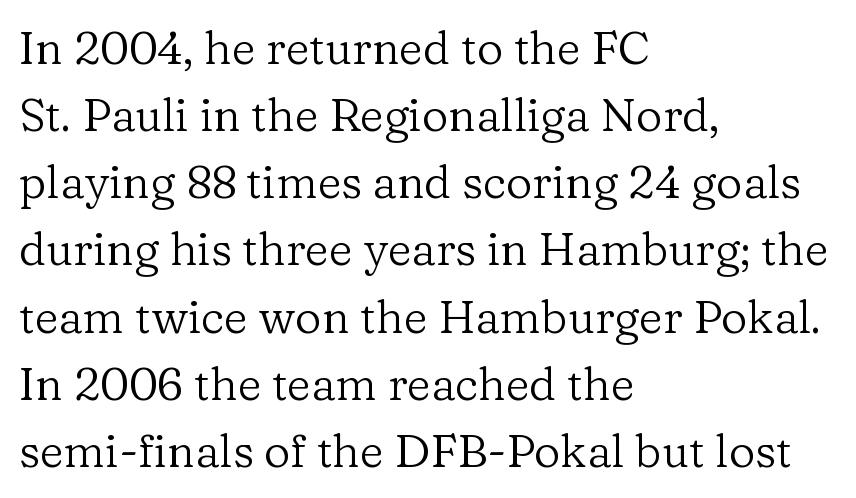
Q: Is the text bold? A: No.
Q: Is the text italic (slanted)? A: No, it is upright.
Q: Is the typeface a serif or a sans-serif typeface? A: Serif.
Q: Is the text underlined? A: No.
Q: How is the paragraph aligned? A: Left-aligned.
Q: Is the spacing between letters normal or unusually wide? A: Normal.
Q: Is the spacing between lines tight, normal or loose? A: Normal.
Q: Width (condensed, normal, or wide)? A: Normal.
Q: Stroke contrast? A: Low.
Q: x-height? A: Medium.
Q: Monospaced? A: No.
